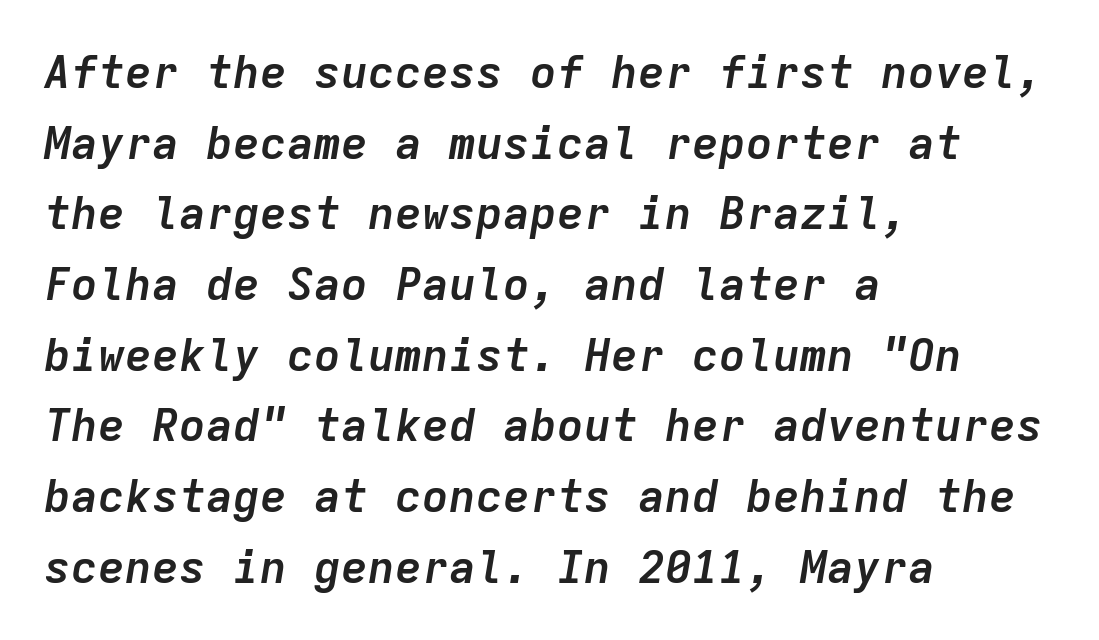
The image shows 45 px semibold type, italic (leaning right), monospaced; set left-aligned, normal line spacing (1.57x), normal letter spacing, not underlined; low stroke contrast and a medium x-height.
